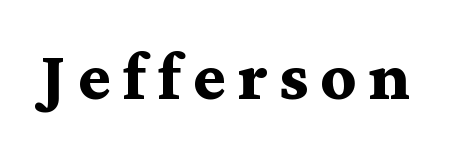
The designer went with a serif here, giving each stem small feet. Pretty heavy lettering here — definitely bold. The face used here is proportionally spaced, like ordinary book or web type. Unlike italic type, these characters show no tilt at all. Letters rest on an invisible, unmarked baseline.
